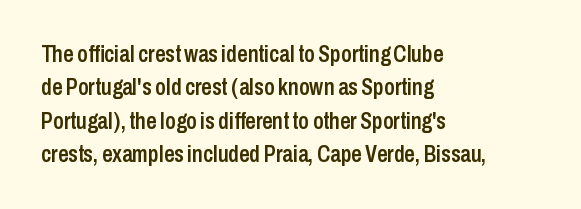
The line-height multiplier appears to be the usual default. The type is set solid horizontally, with unmodified tracking. This rendering uses left alignment, leaving the right contour irregular. Posture: vertical. Underlining? Definitely not there. The sample has been set in demibold, a notch under bold.
